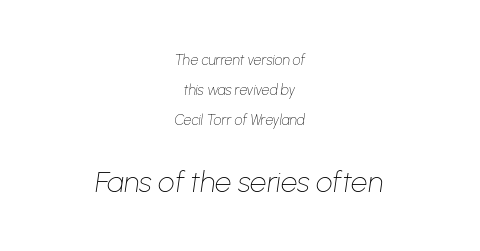
Q: Is the text bold? A: No.
Q: Is the text italic (slanted)? A: Yes, it leans right by about 8 degrees.
Q: Is the text underlined? A: No.
Q: How is the paragraph aligned? A: Centered.
Q: Is the spacing between letters normal or unusually wide? A: Normal.
Q: Is the spacing between lines tight, normal or loose? A: Loose.
Q: Which block of text is set in a larger size, the first (top) or the second (bottom)? A: The second (bottom) one.
Q: Width (condensed, normal, or wide)? A: Normal.
Q: Stroke contrast? A: Low.
Q: x-height? A: Medium.
Q: Monospaced? A: No.
